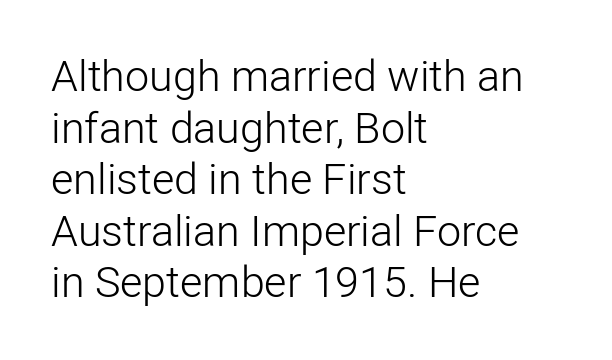
The image shows 43 px light sans-serif type, upright; set left-aligned, line spacing 1.2x, normal letter spacing, not underlined; low stroke contrast and a medium x-height.
